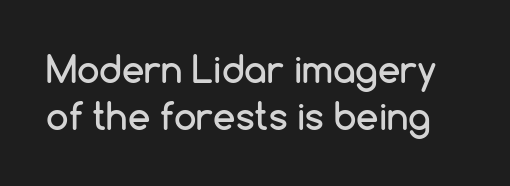
Q: Is the text italic (slanted)? A: No, it is upright.
Q: Is the typeface a serif or a sans-serif typeface? A: Sans-serif.
Q: Is the text underlined? A: No.
Q: Is the spacing between letters normal or unusually wide? A: Normal.
Q: Is the spacing between lines tight, normal or loose? A: Normal.
Q: Width (condensed, normal, or wide)? A: Normal.
Q: Stroke contrast? A: Low.
Q: x-height? A: Medium.
Q: Monospaced? A: No.
